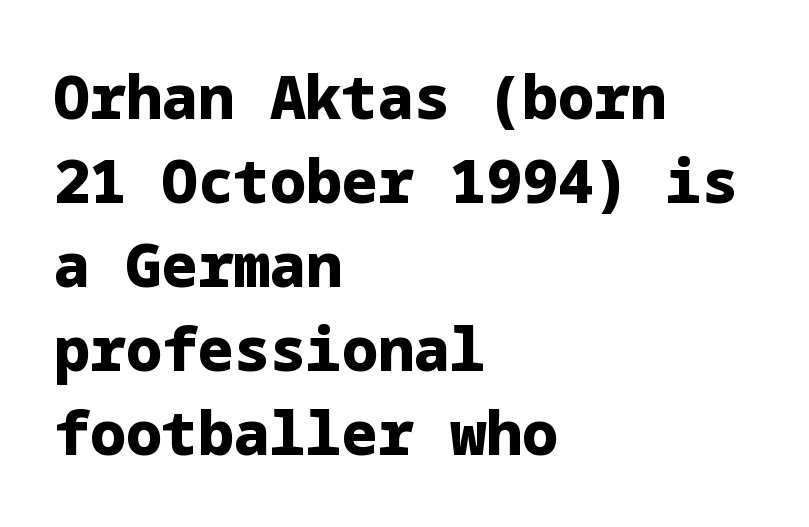
{"serif": "no", "italic": "no", "bold": "yes", "weight": "heavy", "width": "normal", "stroke_contrast": "low", "x_height": "medium", "underline": "no", "align": "left", "line_spacing": "normal", "line_spacing_ratio": 1.4, "letter_spacing": "normal", "letter_spacing_em": 0.0, "glyph_px": 60}
